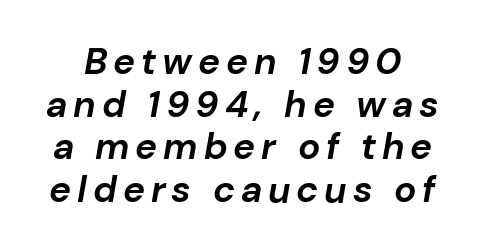
The image shows 37 px bold type, italic (leaning right); set tight line spacing (1.15x), not underlined; low stroke contrast and a medium x-height.
